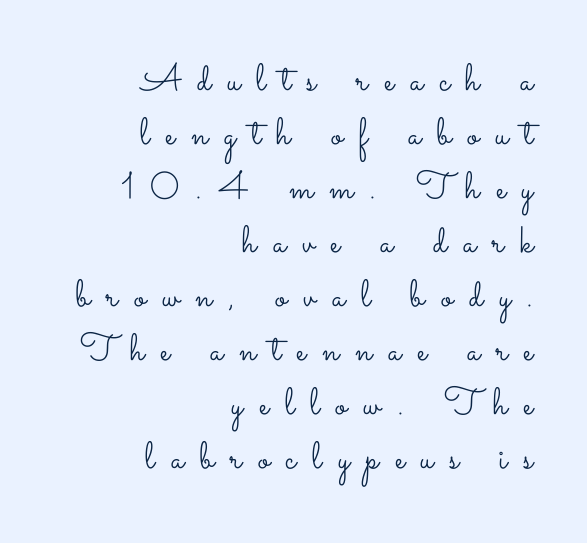
{"bold": "no", "weight": "light", "width": "wide", "stroke_contrast": "low", "x_height": "small", "monospaced": "no", "underline": "no", "align": "right", "line_spacing": "normal", "line_spacing_ratio": 1.42, "letter_spacing": "wide", "letter_spacing_em": 0.42, "glyph_px": 38}
